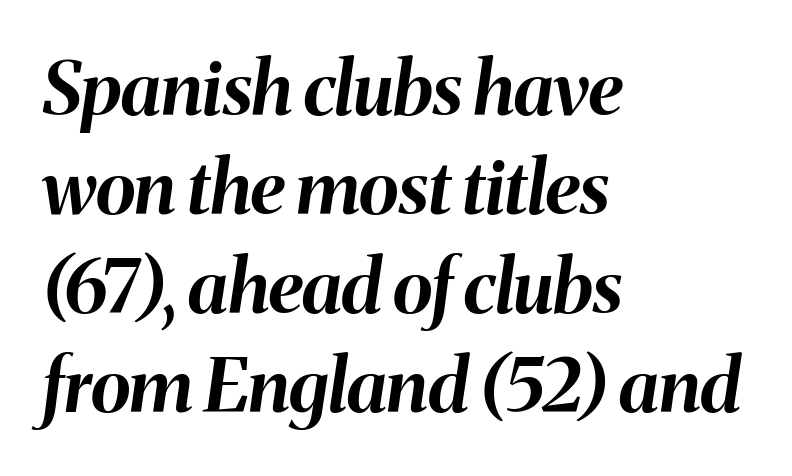
{"italic": "yes", "lean": "right", "slant_degrees": 8, "bold": "yes", "weight": "bold", "width": "normal", "stroke_contrast": "medium", "x_height": "medium", "monospaced": "no", "underline": "no", "align": "left", "line_spacing": "normal", "line_spacing_ratio": 1.34, "letter_spacing": "normal", "letter_spacing_em": 0.0, "glyph_px": 74}
